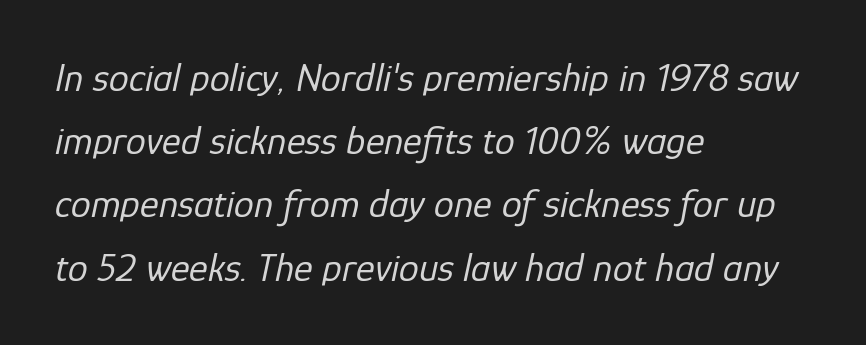
{"italic": "yes", "lean": "right", "slant_degrees": 12, "bold": "no", "weight": "regular", "width": "normal", "stroke_contrast": "low", "x_height": "medium", "monospaced": "no", "underline": "no", "align": "left", "line_spacing": "normal", "line_spacing_ratio": 1.58, "letter_spacing": "normal", "letter_spacing_em": 0.0, "glyph_px": 40}
